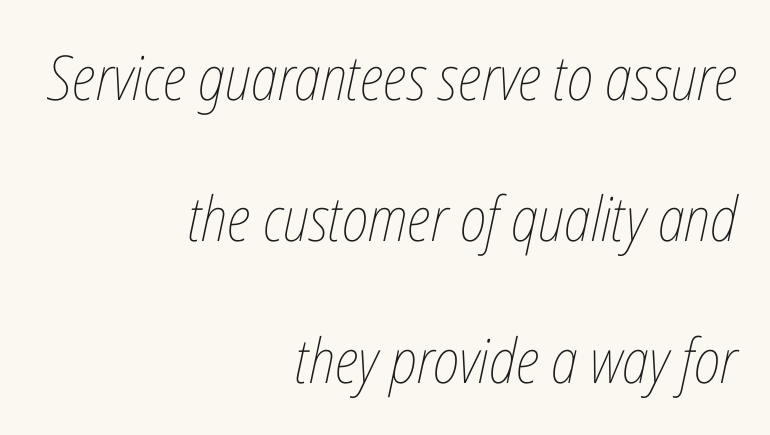
Nobody touched the tracking dial on this one. Would a proofreader flag this as italicized? Yes. Think of a printed novel: that variable character pitch is what you see here. The passage is arranged like a letterhead date or caption credit — flush right.
